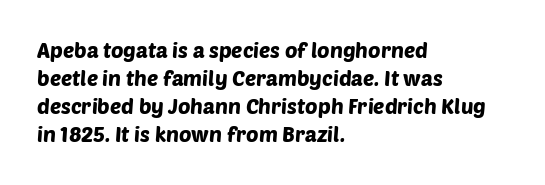
The image shows 21 px text type; set left-aligned, normal line spacing (1.34x), normal letter spacing, not underlined.
